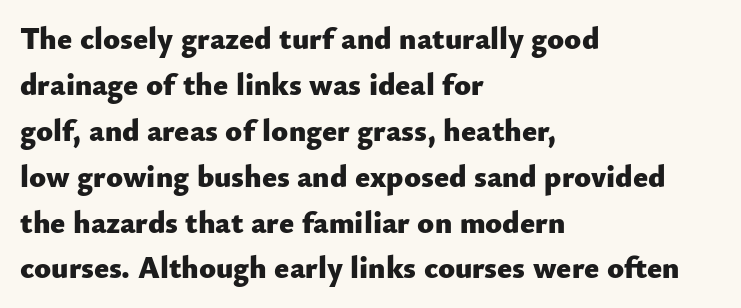
A typesetter would call this leading conventional body-copy spacing. A bare baseline throughout the passage. The horizontal fit of the characters is conventional and even. Each letter keeps its own natural width here, so spacing adapts to shape. The face used here is a sans, in the tradition of grotesques and geometrics. In terms of posture, this sample is upright.
